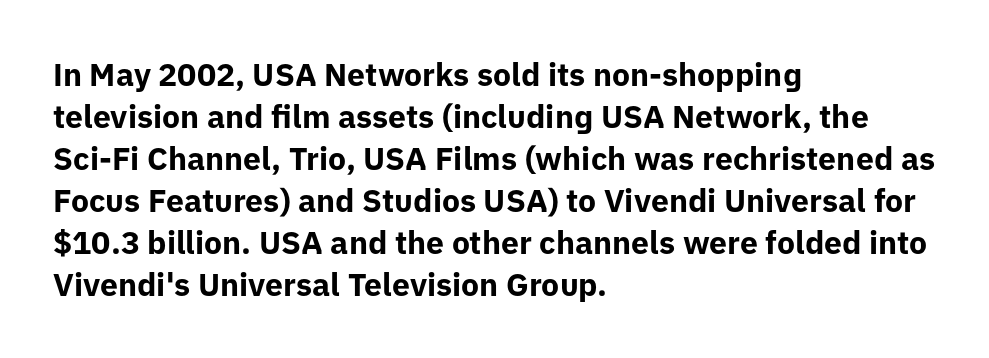
{"serif": "no", "italic": "no", "bold": "yes", "weight": "bold", "width": "normal", "stroke_contrast": "low", "x_height": "medium", "monospaced": "no", "underline": "no", "align": "left", "line_spacing": "normal", "line_spacing_ratio": 1.31, "letter_spacing": "normal", "letter_spacing_em": 0.0, "glyph_px": 32}
